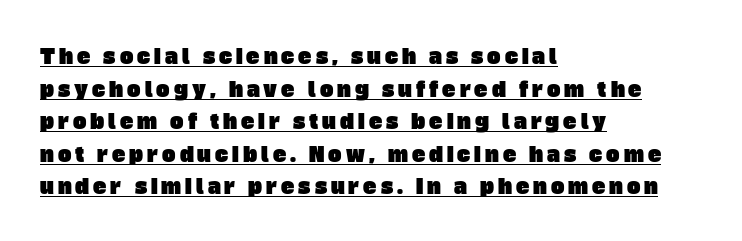
The image shows 20 px text type; set left-aligned, normal line spacing (1.63x), unusually wide letter spacing (+0.2 em), underlined.
